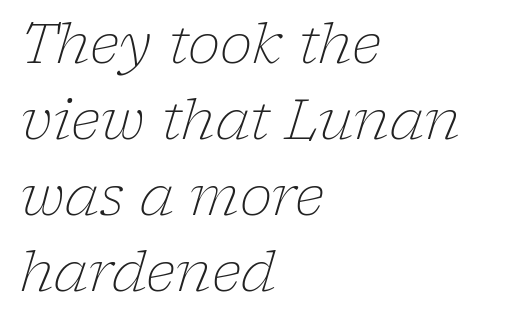
The image shows 55 px light serif type, italic (leaning right); set left-aligned, normal line spacing (1.38x), normal letter spacing, not underlined; low stroke contrast and a medium x-height.
